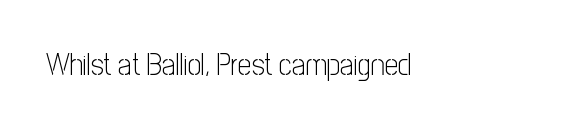
Think of a printed novel: that variable character pitch is what you see here. Italic: no, the glyphs are upright roman. The specimen omits any rule beneath the text block's lines. Compared with a typical body face, this is equally light or lighter still.
